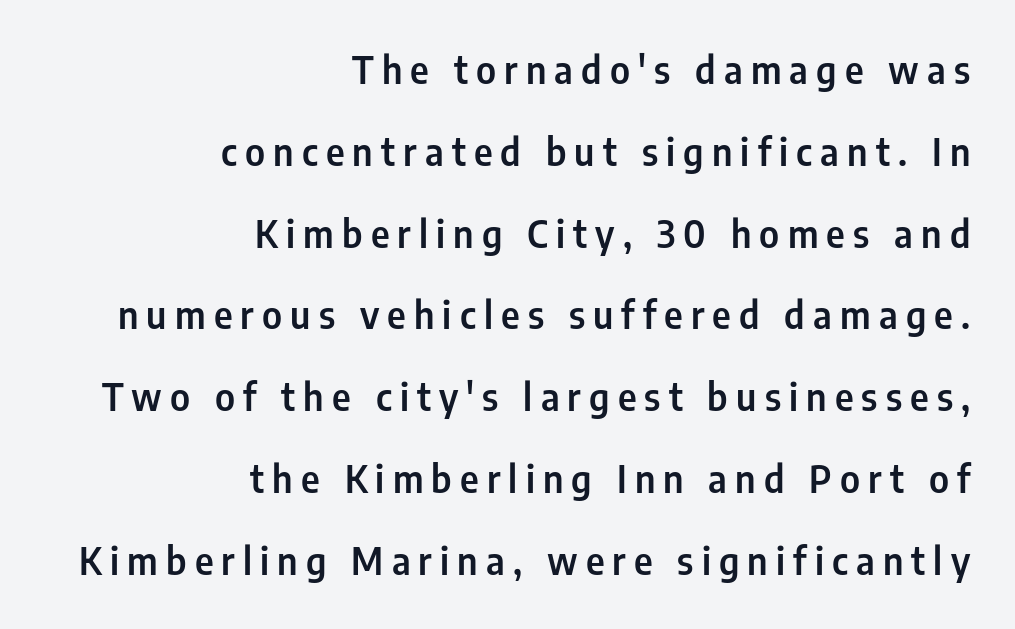
The rendering shows plain stroke endings on the letterforms — a sans-serif design. All the whitespace from short lines collects on the left. This sample trades compactness for vertical openness between lines. The foot of each line stays bare and open. When letters stand straight like this, we call the style roman or upright.
